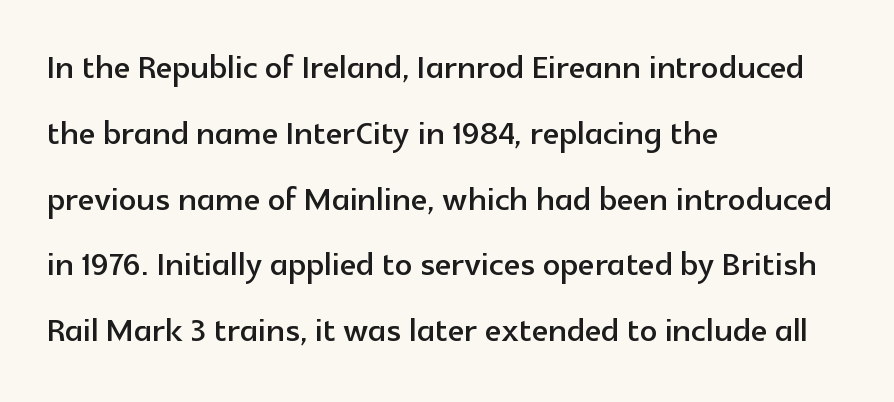
{"serif": "no", "italic": "no", "width": "normal", "x_height": "medium", "monospaced": "no", "underline": "no", "align": "left", "line_spacing": "normal", "line_spacing_ratio": 1.53, "letter_spacing": "normal", "letter_spacing_em": 0.0, "glyph_px": 43}
